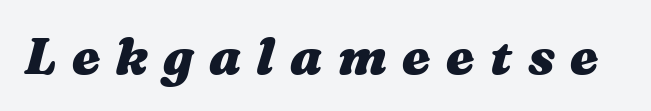
This rendering widens character spacing well past its baseline value. Is this a fixed-width face? No — the glyphs have proportional, varying widths. Rule under the text: the space is simply empty. There's an unmistakable incline to the writing here.
